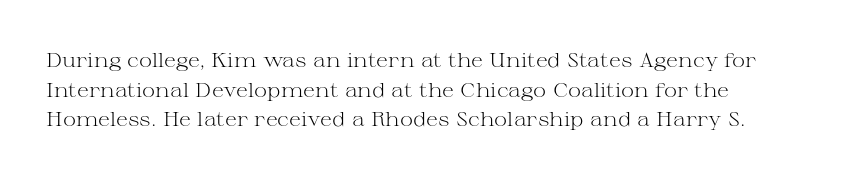
The image shows 20 px text type, upright; set normal line spacing (1.48x), normal letter spacing, not underlined.
